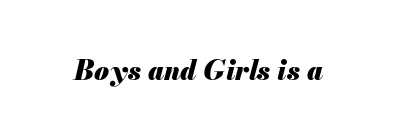
The image shows 27 px bold type, italic (leaning right); set normal letter spacing, not underlined.
